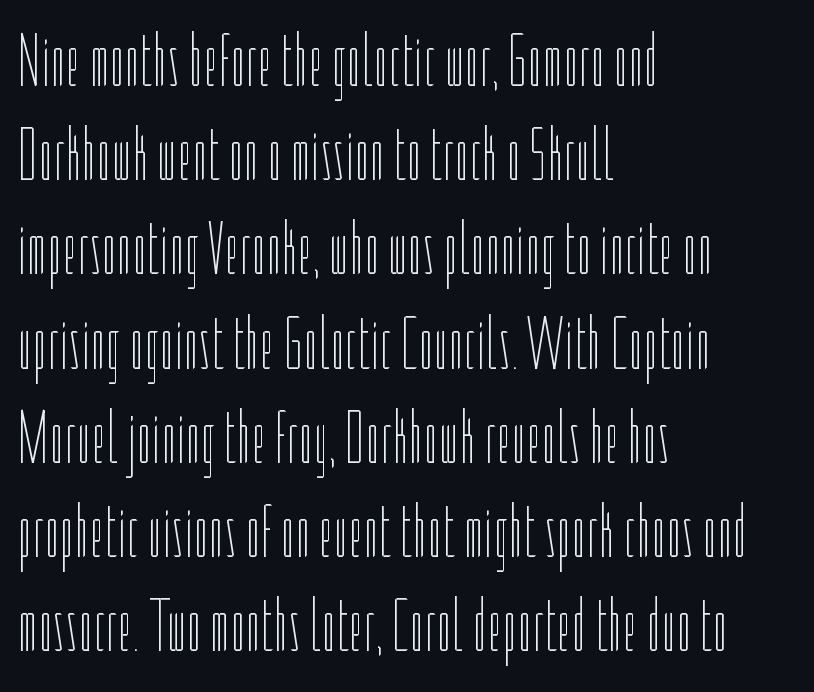
Q: Is the text bold? A: No.
Q: Is the text italic (slanted)? A: No, it is upright.
Q: Is the text underlined? A: No.
Q: How is the paragraph aligned? A: Left-aligned.
Q: Is the spacing between letters normal or unusually wide? A: Normal.
Q: Width (condensed, normal, or wide)? A: Condensed.
Q: Stroke contrast? A: Low.
Q: x-height? A: Medium.
Q: Monospaced? A: No.
